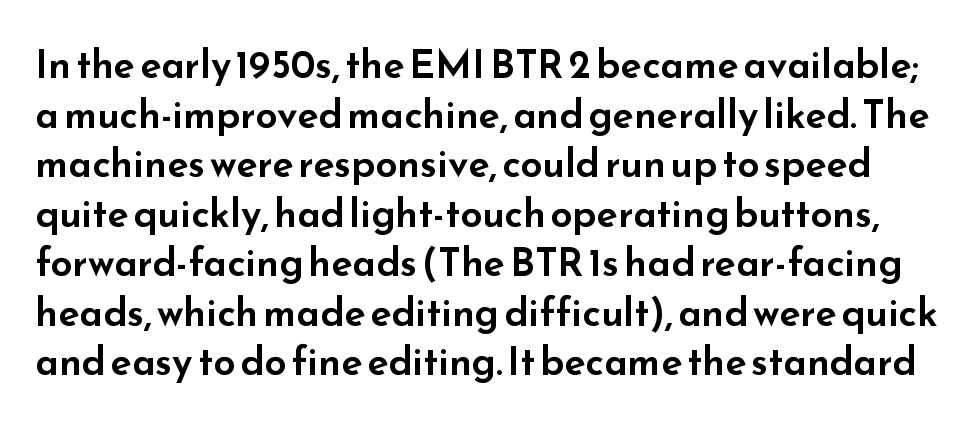
The rendering uses a moderate line-height, typical for paragraphs. This rendering employs a face without finishing strokes, i.e., a sans-serif. A typesetter would call this proportional, since set widths differ per character. Do the letters lean? They stand straight. Glyph-to-glyph distance matches everyday printed text.
